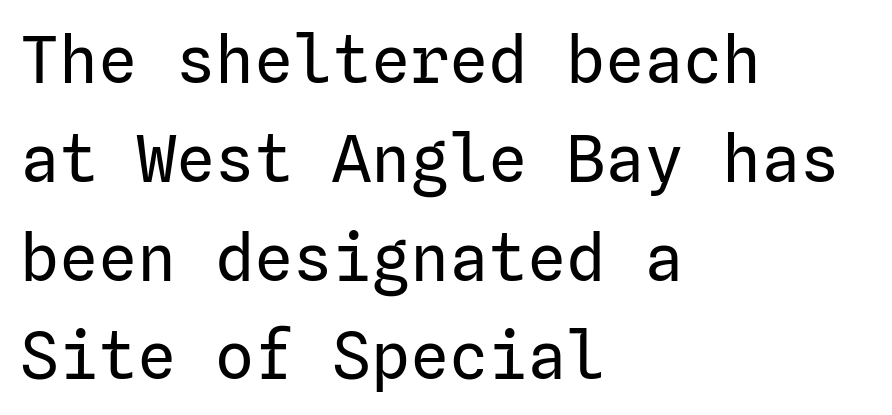
The image shows 65 px regular-weight sans-serif type, upright; set left-aligned, normal line spacing (1.52x), normal letter spacing, not underlined; low stroke contrast and a medium x-height.
